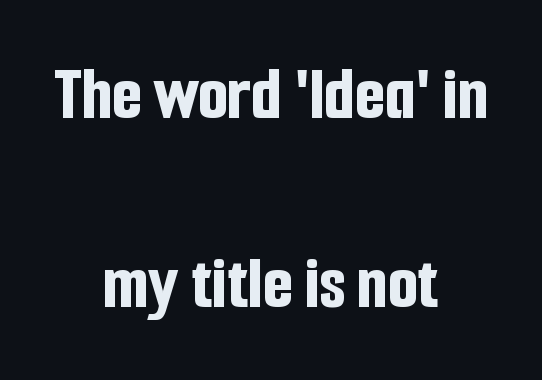
Q: Is the text bold? A: Yes.
Q: Is the text italic (slanted)? A: No, it is upright.
Q: Is the typeface a serif or a sans-serif typeface? A: Sans-serif.
Q: Is the text underlined? A: No.
Q: How is the paragraph aligned? A: Centered.
Q: Is the spacing between letters normal or unusually wide? A: Normal.
Q: Is the spacing between lines tight, normal or loose? A: Loose.
Q: Width (condensed, normal, or wide)? A: Condensed.
Q: Stroke contrast? A: Low.
Q: x-height? A: Medium.
Q: Monospaced? A: No.
